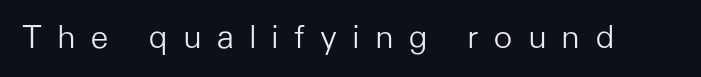
Q: Is the text bold? A: No.
Q: Is the text italic (slanted)? A: No, it is upright.
Q: Is the typeface a serif or a sans-serif typeface? A: Sans-serif.
Q: Is the text underlined? A: No.
Q: Is the spacing between letters normal or unusually wide? A: Unusually wide.
Q: Width (condensed, normal, or wide)? A: Normal.
Q: Stroke contrast? A: Low.
Q: x-height? A: Medium.
Q: Monospaced? A: No.
